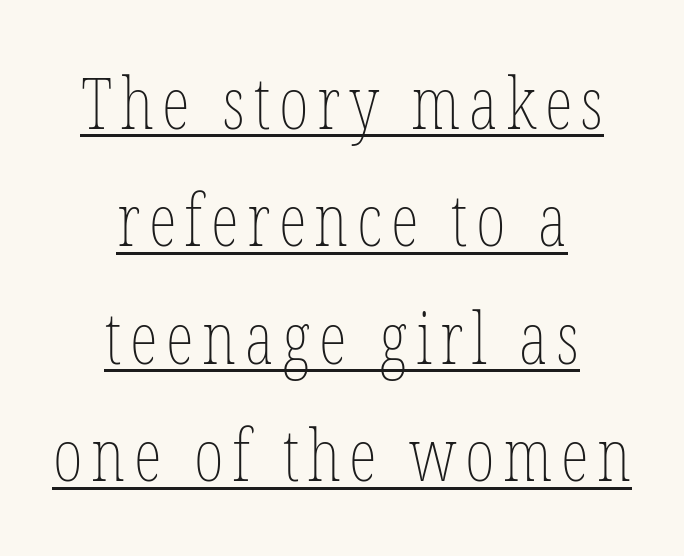
{"italic": "no", "bold": "no", "weight": "thin", "width": "condensed", "stroke_contrast": "low", "x_height": "medium", "monospaced": "no", "underline": "yes", "align": "center", "line_spacing": "normal", "line_spacing_ratio": 1.63, "glyph_px": 72}
